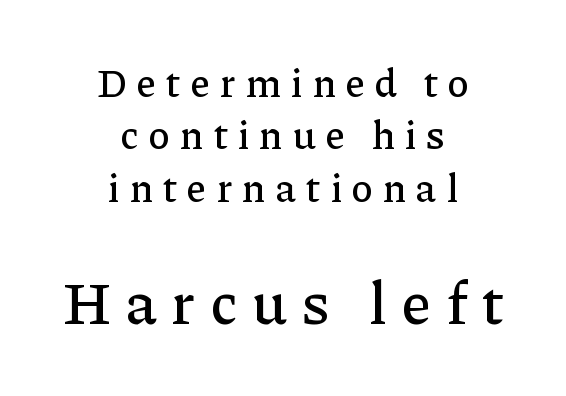
{"serif": "yes", "italic": "no", "width": "normal", "stroke_contrast": "low", "x_height": "medium", "monospaced": "no", "underline": "no", "align": "center", "line_spacing": "normal", "line_spacing_ratio": 1.31, "letter_spacing": "wide", "letter_spacing_em": 0.26, "larger_block": "second", "size_ratio": 1.5, "glyph_px": 60}
